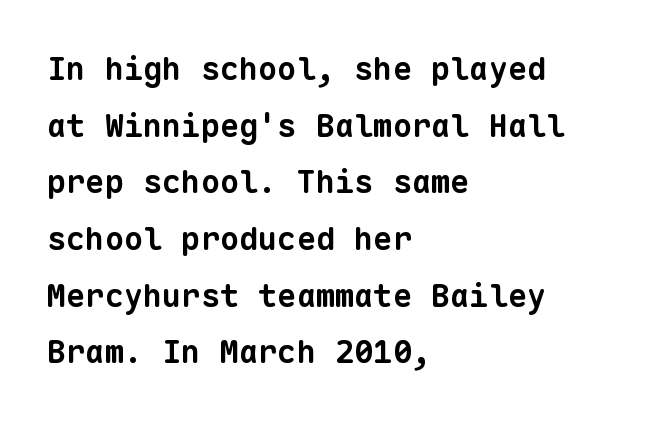
{"serif": "no", "bold": "yes", "weight": "bold", "width": "normal", "stroke_contrast": "low", "x_height": "medium", "monospaced": "yes", "underline": "no", "align": "left", "line_spacing_ratio": 1.77, "letter_spacing": "normal", "letter_spacing_em": 0.0, "glyph_px": 32}
